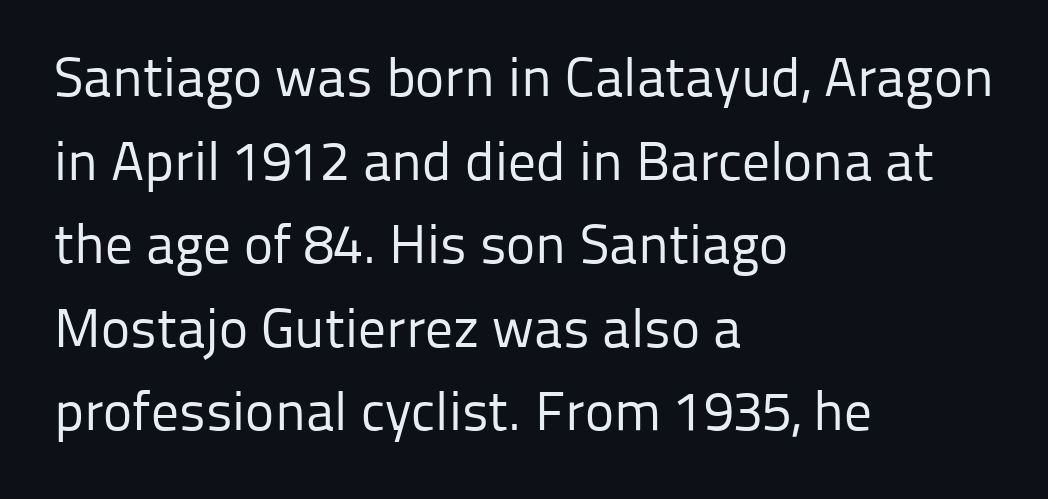
The image shows 55 px regular-weight sans-serif type, upright; set left-aligned, normal line spacing (1.52x), normal letter spacing, not underlined; low stroke contrast and a medium x-height.
